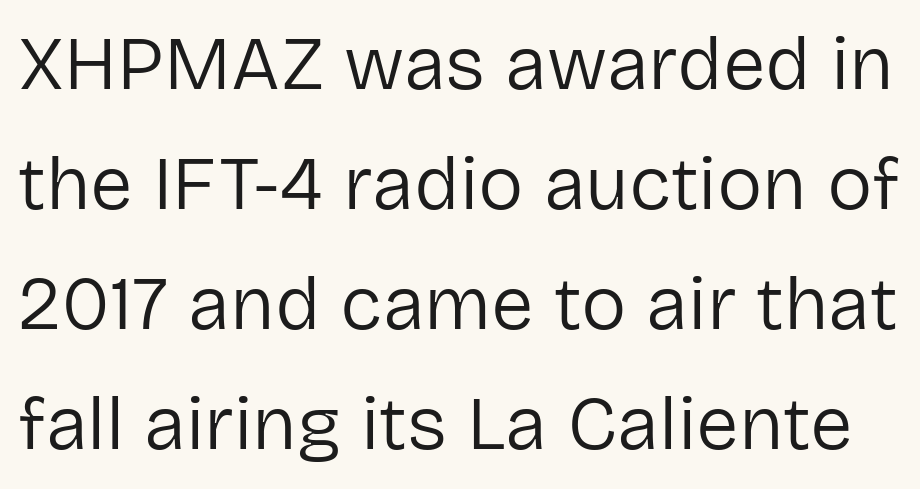
The image shows 76 px regular-weight sans-serif type, upright; set normal line spacing (1.58x), normal letter spacing, not underlined; low stroke contrast and a medium x-height.
